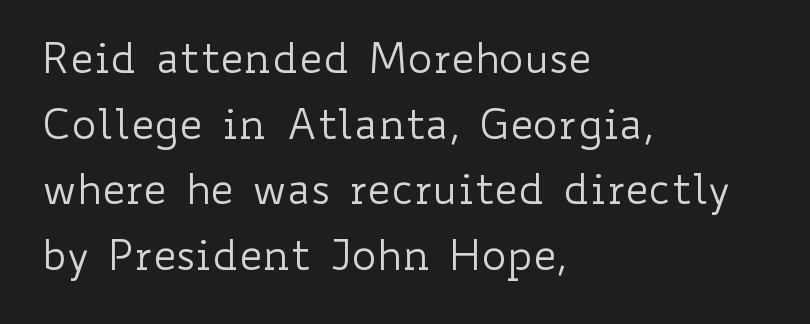
The image shows 42 px regular-weight, wide type, upright; set left-aligned, normal line spacing (1.56x), normal letter spacing, not underlined; low stroke contrast and a small x-height.
